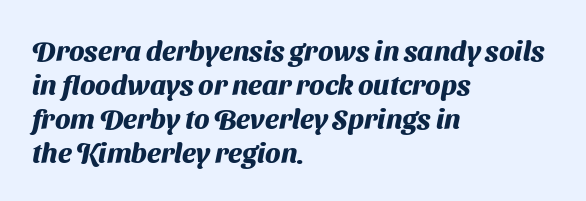
{"serif": "no", "bold": "yes", "weight": "heavy", "width": "normal", "stroke_contrast": "medium", "x_height": "medium", "monospaced": "no", "underline": "no", "align": "left", "line_spacing_ratio": 1.21, "letter_spacing": "normal", "letter_spacing_em": 0.0, "glyph_px": 28}
